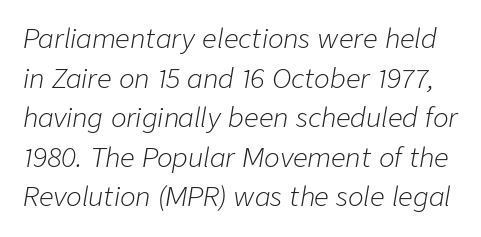
The image shows 26 px text type, italic (leaning right); set normal line spacing (1.52x), normal letter spacing, not underlined.
